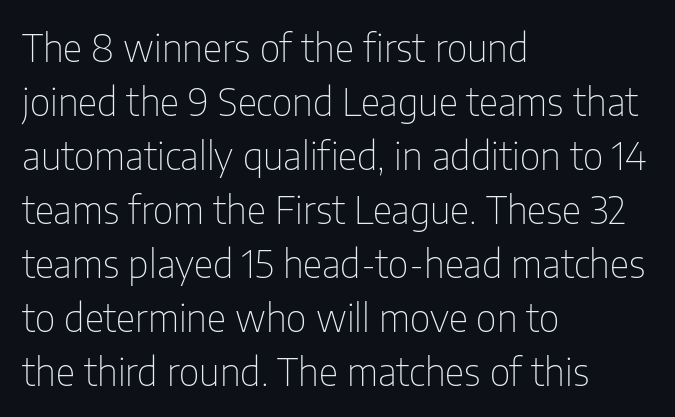
In CSS terms this would be text-align: left. The glyphs are unaccompanied by any horizontal stroke below them. Stroke mass is kept to a normal reading level or below. Here the designer chose a conventional face with non-uniform glyph widths.
